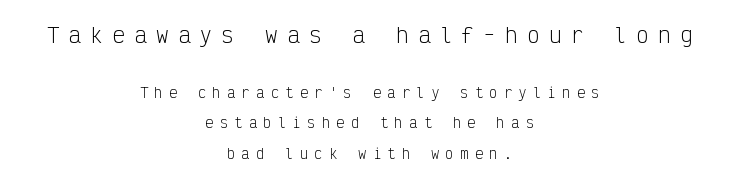
{"italic": "no", "bold": "no", "underline": "no", "align": "center", "line_spacing": "loose", "line_spacing_ratio": 2.19, "letter_spacing": "wide", "letter_spacing_em": 0.44, "larger_block": "first", "size_ratio": 1.5, "glyph_px": 21}
